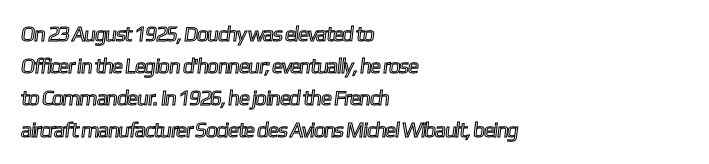
The image shows 21 px text type; set left-aligned, normal line spacing (1.53x), normal letter spacing, not underlined.
